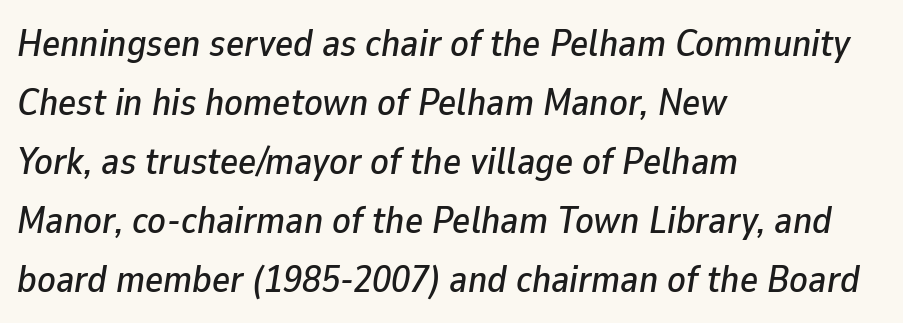
Q: Is the text italic (slanted)? A: Yes, it leans right by about 9 degrees.
Q: Is the text underlined? A: No.
Q: How is the paragraph aligned? A: Left-aligned.
Q: Is the spacing between letters normal or unusually wide? A: Normal.
Q: Is the spacing between lines tight, normal or loose? A: Normal.
Q: Width (condensed, normal, or wide)? A: Normal.
Q: Stroke contrast? A: Low.
Q: x-height? A: Medium.
Q: Monospaced? A: No.
